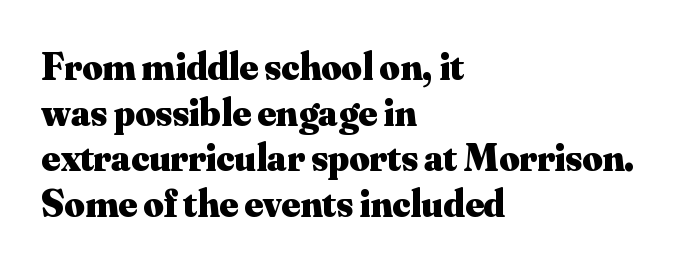
A typesetter would call this zero additional tracking. As a designer I'd log this as weight 700, bold. Proportional: the letters do not fall into vertical columns. The axis of the letterforms is exactly vertical.
